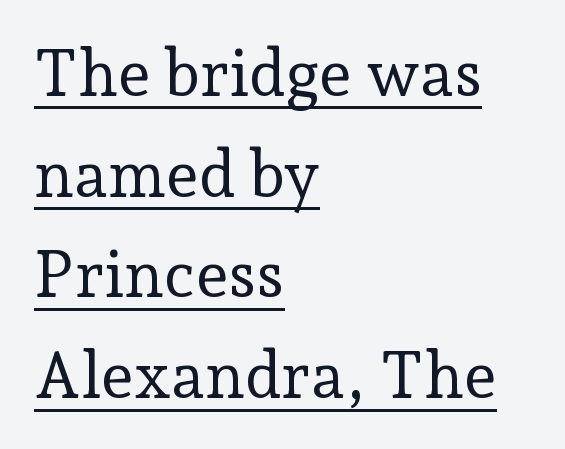
Q: Is the text bold? A: No.
Q: Is the text italic (slanted)? A: No, it is upright.
Q: Is the typeface a serif or a sans-serif typeface? A: Serif.
Q: Is the text underlined? A: Yes.
Q: How is the paragraph aligned? A: Left-aligned.
Q: Is the spacing between letters normal or unusually wide? A: Normal.
Q: Is the spacing between lines tight, normal or loose? A: Normal.
Q: Width (condensed, normal, or wide)? A: Normal.
Q: Stroke contrast? A: Low.
Q: x-height? A: Medium.
Q: Monospaced? A: No.
